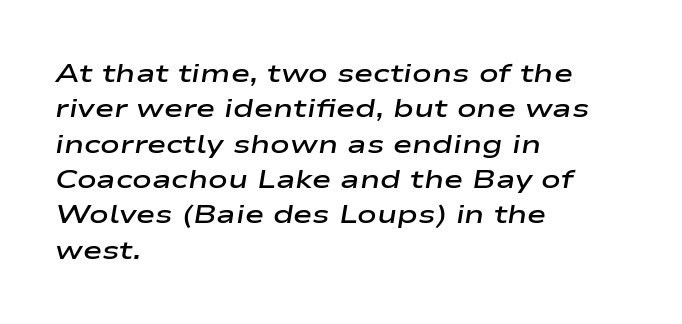
{"italic": "yes", "lean": "right", "slant_degrees": 9, "bold": "semi", "underline": "no", "align": "left", "line_spacing": "normal", "line_spacing_ratio": 1.36, "letter_spacing": "normal", "letter_spacing_em": 0.0, "glyph_px": 26}
